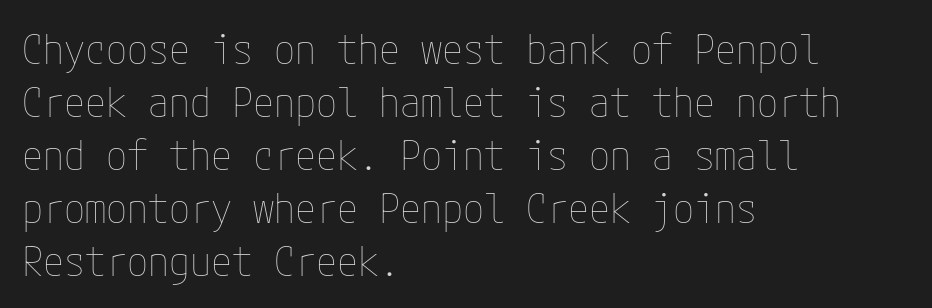
Q: Is the text bold? A: No.
Q: Is the text italic (slanted)? A: No, it is upright.
Q: Is the text underlined? A: No.
Q: How is the paragraph aligned? A: Left-aligned.
Q: Is the spacing between letters normal or unusually wide? A: Normal.
Q: Is the spacing between lines tight, normal or loose? A: Normal.
Q: Width (condensed, normal, or wide)? A: Condensed.
Q: Stroke contrast? A: Low.
Q: x-height? A: Medium.
